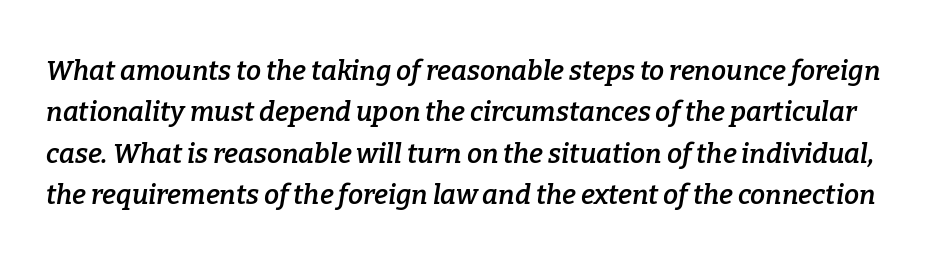
The image shows 27 px text type, italic (leaning right); set normal line spacing (1.53x), normal letter spacing, not underlined.
